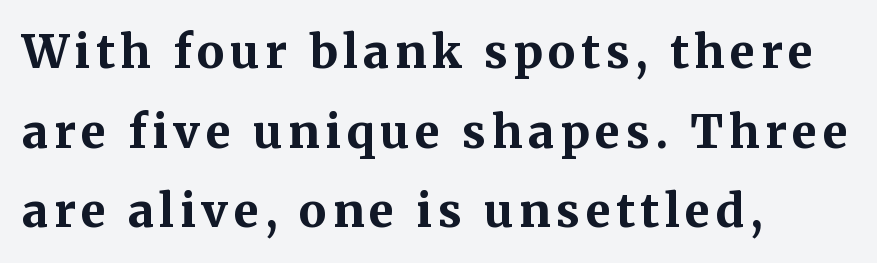
{"serif": "yes", "italic": "no", "bold": "yes", "weight": "bold", "width": "normal", "stroke_contrast": "medium", "x_height": "medium", "monospaced": "no", "underline": "no", "align": "left", "line_spacing_ratio": 1.73, "glyph_px": 46}
